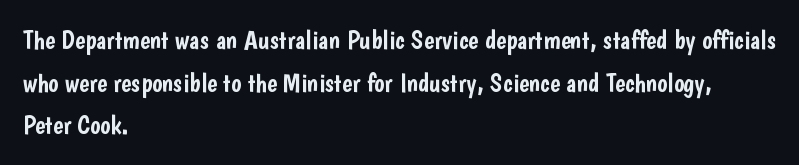
Q: Is the text italic (slanted)? A: No, it is upright.
Q: Is the text underlined? A: No.
Q: How is the paragraph aligned? A: Left-aligned.
Q: Is the spacing between letters normal or unusually wide? A: Normal.
Q: Is the spacing between lines tight, normal or loose? A: Normal.
